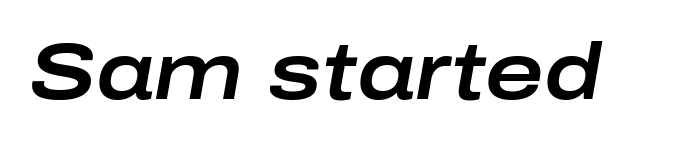
The image shows 79 px wide type, italic (leaning right); set normal letter spacing, not underlined; low stroke contrast and a medium x-height.
